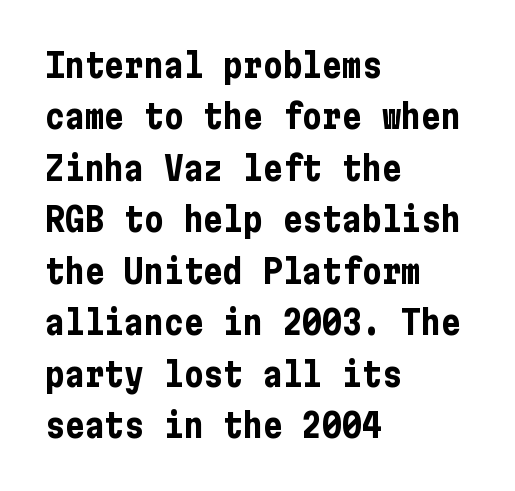
{"serif": "no", "italic": "no", "bold": "yes", "weight": "bold", "width": "condensed", "stroke_contrast": "low", "x_height": "medium", "underline": "no", "align": "left", "line_spacing": "normal", "line_spacing_ratio": 1.56, "letter_spacing": "normal", "letter_spacing_em": 0.0, "glyph_px": 33}
